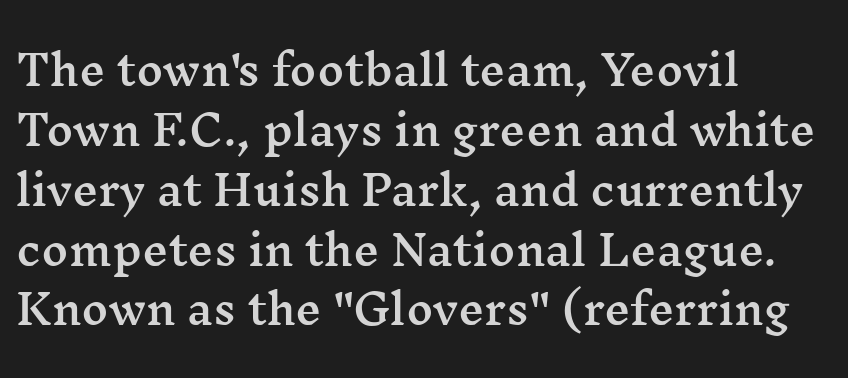
Unmarked baselines from the first word to the last. The lines sit at an ordinary, default distance from one another. The text was rendered using a seriffed face with decorative stroke endings. Where is the straight margin? On the left. Vertical strokes here are truly vertical.
